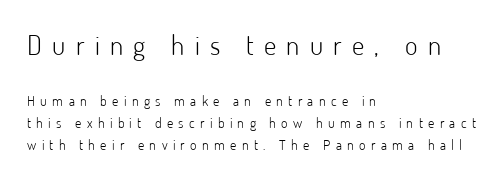
{"italic": "no", "bold": "no", "underline": "no", "align": "left", "line_spacing": "normal", "line_spacing_ratio": 1.57, "letter_spacing": "wide", "letter_spacing_em": 0.38, "larger_block": "first", "size_ratio": 1.93, "glyph_px": 27}
